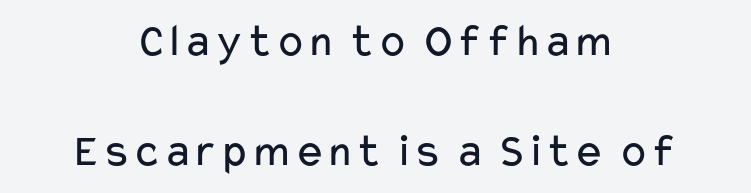
Q: Is the text bold? A: No.
Q: Is the text italic (slanted)? A: No, it is upright.
Q: Is the typeface a serif or a sans-serif typeface? A: Sans-serif.
Q: Is the text underlined? A: No.
Q: How is the paragraph aligned? A: Centered.
Q: Is the spacing between letters normal or unusually wide? A: Normal.
Q: Is the spacing between lines tight, normal or loose? A: Loose.
Q: Width (condensed, normal, or wide)? A: Wide.
Q: Stroke contrast? A: Low.
Q: x-height? A: Medium.
Q: Monospaced? A: No.
